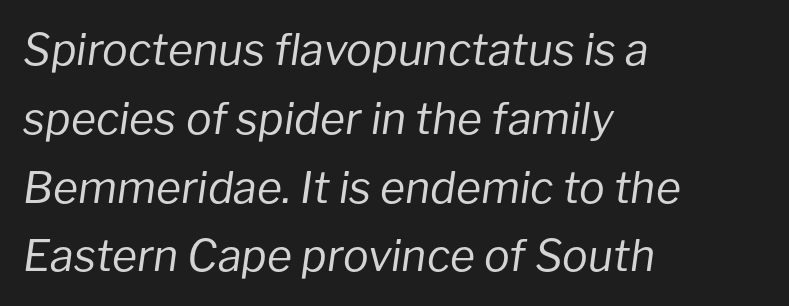
{"italic": "yes", "lean": "right", "slant_degrees": 8, "bold": "no", "weight": "regular", "width": "normal", "stroke_contrast": "low", "x_height": "medium", "monospaced": "no", "underline": "no", "align": "left", "line_spacing": "normal", "line_spacing_ratio": 1.6, "letter_spacing": "normal", "letter_spacing_em": 0.0, "glyph_px": 43}
